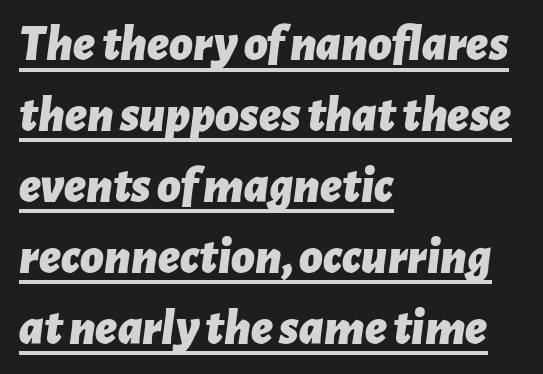
{"italic": "yes", "lean": "right", "slant_degrees": 7, "bold": "yes", "weight": "bold", "width": "normal", "stroke_contrast": "low", "x_height": "medium", "monospaced": "no", "underline": "yes", "align": "left", "line_spacing": "normal", "line_spacing_ratio": 1.39, "letter_spacing": "normal", "letter_spacing_em": 0.0, "glyph_px": 51}
